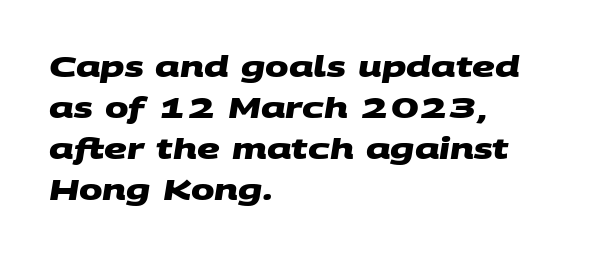
Reading down the column, the eye jumps a familiar distance to each next line. You could call the tracking neutral — neither tight nor loose. Notice how thick the strokes are: this is what a full bold looks like. A typesetter would call this proportional, since set widths differ per character. No feet cap the strokes, marking this as sans-serif type. Glance below the letters and you will spot only blank space.
